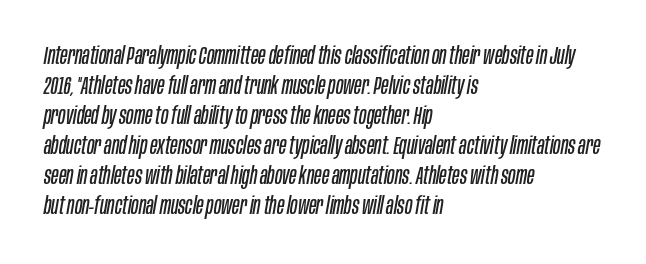
{"italic": "yes", "lean": "right", "slant_degrees": 10, "bold": "no", "underline": "no", "align": "left", "line_spacing": "normal", "line_spacing_ratio": 1.25, "letter_spacing": "normal", "letter_spacing_em": 0.0, "glyph_px": 24}
